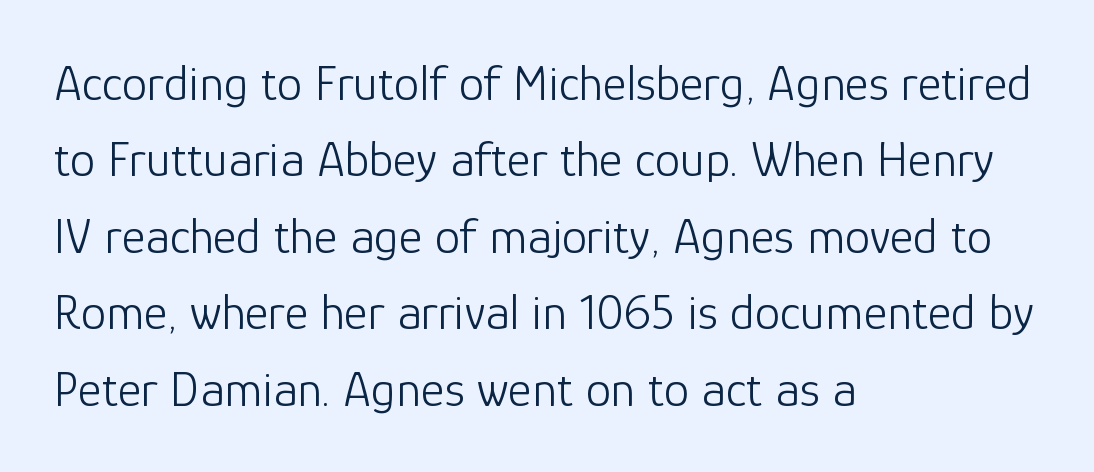
Q: Is the text bold? A: No.
Q: Is the text italic (slanted)? A: No, it is upright.
Q: Is the typeface a serif or a sans-serif typeface? A: Sans-serif.
Q: Is the text underlined? A: No.
Q: How is the paragraph aligned? A: Left-aligned.
Q: Is the spacing between letters normal or unusually wide? A: Normal.
Q: Is the spacing between lines tight, normal or loose? A: Normal.
Q: Width (condensed, normal, or wide)? A: Normal.
Q: Stroke contrast? A: Low.
Q: x-height? A: Medium.
Q: Monospaced? A: No.
